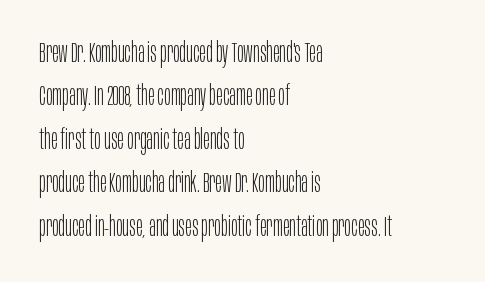
Ordinary non-slanted type is in use. In terms of letterform style, serifs are entirely absent. Heaviness? Minimal to ordinary, like unemphasized prose. This rendering leaves character spacing at its baseline value. This block has exactly the height ordinary leading produces. Typeset ragged right — the left edge is the straight one.
